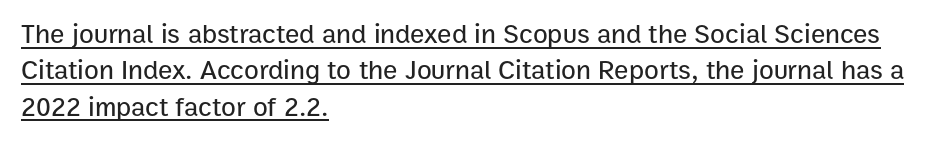
Q: Is the text italic (slanted)? A: No, it is upright.
Q: Is the text underlined? A: Yes.
Q: How is the paragraph aligned? A: Left-aligned.
Q: Is the spacing between letters normal or unusually wide? A: Normal.
Q: Is the spacing between lines tight, normal or loose? A: Normal.
